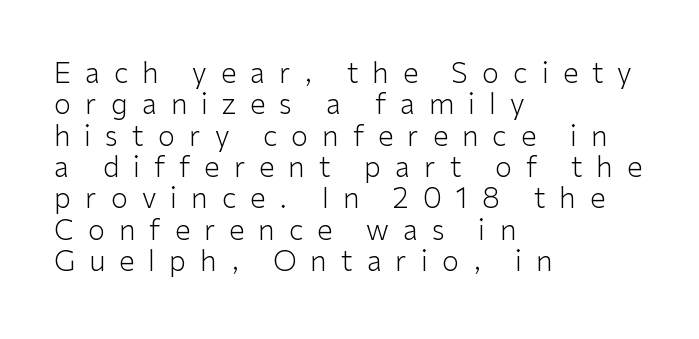
Q: Is the text bold? A: No.
Q: Is the text italic (slanted)? A: No, it is upright.
Q: Is the typeface a serif or a sans-serif typeface? A: Sans-serif.
Q: Is the text underlined? A: No.
Q: How is the paragraph aligned? A: Left-aligned.
Q: Is the spacing between letters normal or unusually wide? A: Unusually wide.
Q: Is the spacing between lines tight, normal or loose? A: Tight.
Q: Width (condensed, normal, or wide)? A: Normal.
Q: Stroke contrast? A: Low.
Q: x-height? A: Medium.
Q: Monospaced? A: No.
